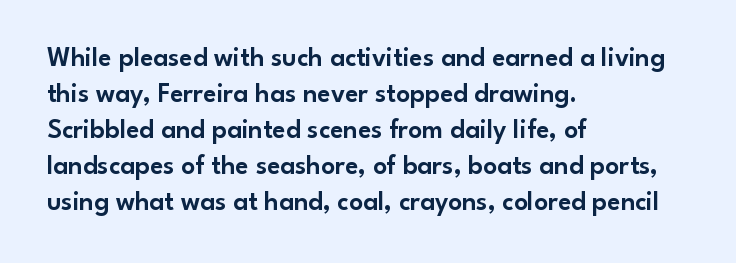
Q: Is the text italic (slanted)? A: No, it is upright.
Q: Is the text underlined? A: No.
Q: How is the paragraph aligned? A: Left-aligned.
Q: Is the spacing between letters normal or unusually wide? A: Normal.
Q: Is the spacing between lines tight, normal or loose? A: Normal.
